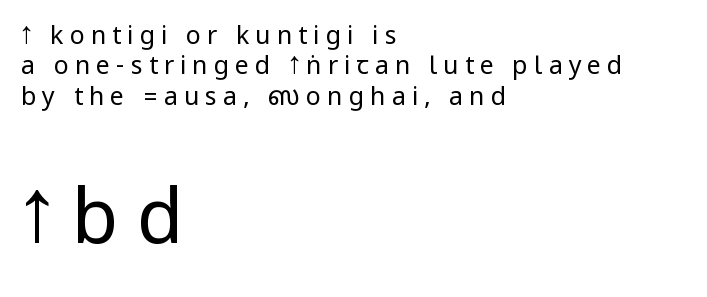
The letters in the lower block stand taller than those in the block above. If you drew a line through each stem, it would be perfectly vertical. Letters rest on an invisible, unmarked baseline. Stroke terminals: plain, sans-serif.
